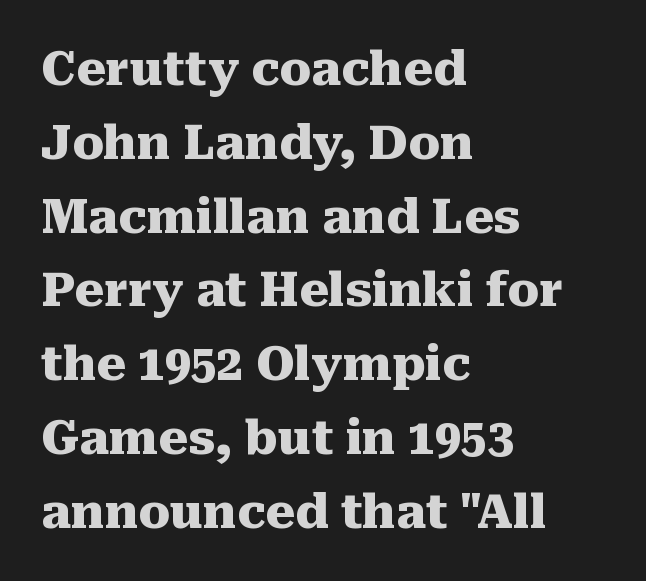
The image shows 47 px heavy serif type, upright; set left-aligned, normal line spacing (1.57x), normal letter spacing, not underlined; medium stroke contrast and a medium x-height.
